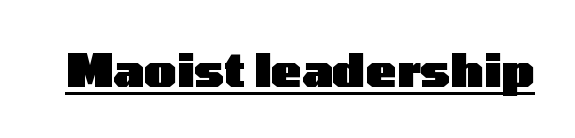
Q: Is the text bold? A: Yes.
Q: Is the text italic (slanted)? A: No, it is upright.
Q: Is the typeface a serif or a sans-serif typeface? A: Sans-serif.
Q: Is the text underlined? A: Yes.
Q: Is the spacing between letters normal or unusually wide? A: Normal.
Q: Width (condensed, normal, or wide)? A: Wide.
Q: Stroke contrast? A: Low.
Q: x-height? A: Medium.
Q: Monospaced? A: No.
